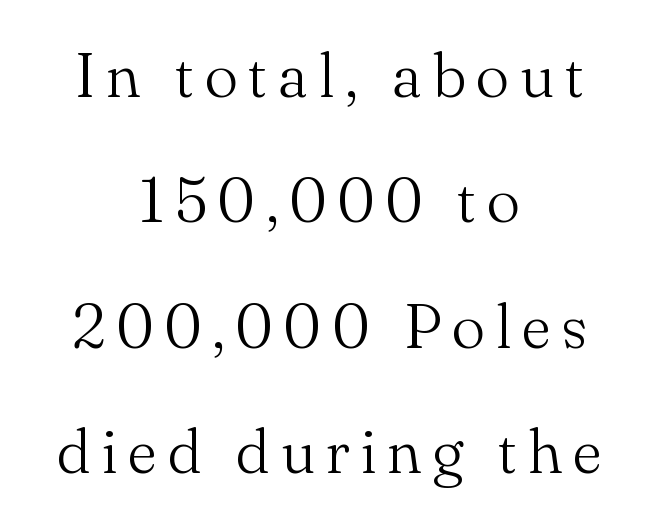
The image shows 63 px light serif type, upright; set centered, loose line spacing (1.99x), not underlined; medium stroke contrast and a small x-height.
